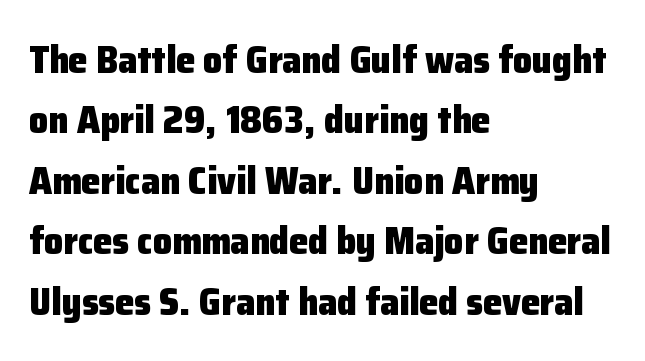
The image shows 38 px heavy sans-serif type, upright; set left-aligned, normal line spacing (1.59x), normal letter spacing, not underlined; low stroke contrast and a medium x-height.
